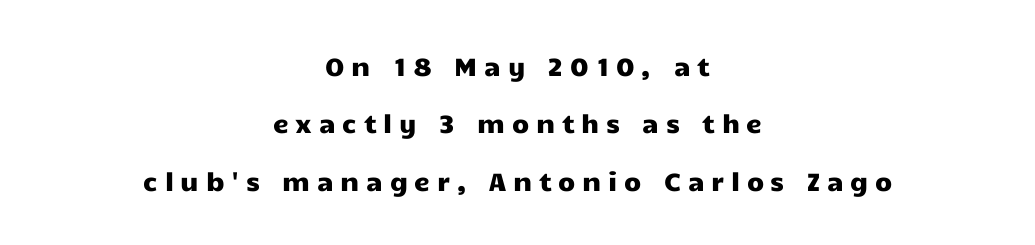
Q: Is the text italic (slanted)? A: No, it is upright.
Q: Is the text underlined? A: No.
Q: How is the paragraph aligned? A: Centered.
Q: Is the spacing between letters normal or unusually wide? A: Unusually wide.
Q: Is the spacing between lines tight, normal or loose? A: Loose.
